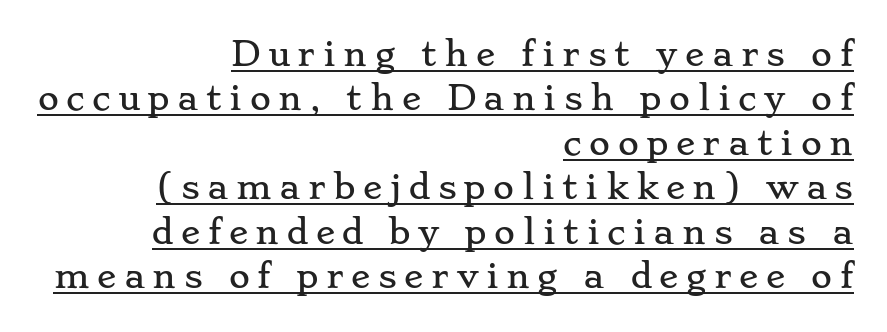
A typesetter would mark this as roman, not italic. Unlike a clean sans, this face finishes its strokes with serifs. This rendering widens character spacing well past its baseline value. The line-height multiplier appears to be the usual default.
